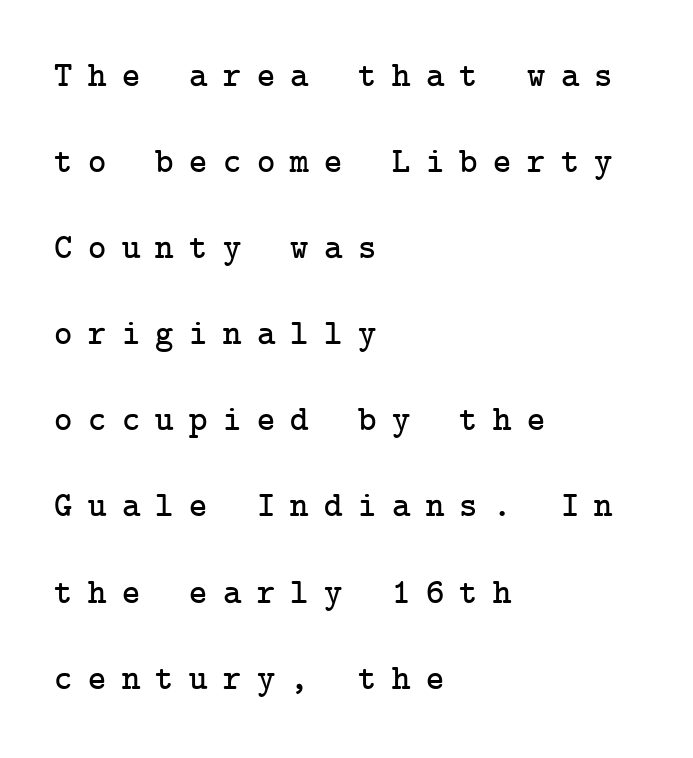
{"serif": "yes", "italic": "no", "width": "normal", "stroke_contrast": "low", "x_height": "medium", "underline": "no", "align": "left", "line_spacing": "loose", "line_spacing_ratio": 2.46, "letter_spacing": "wide", "letter_spacing_em": 0.44, "glyph_px": 35}
